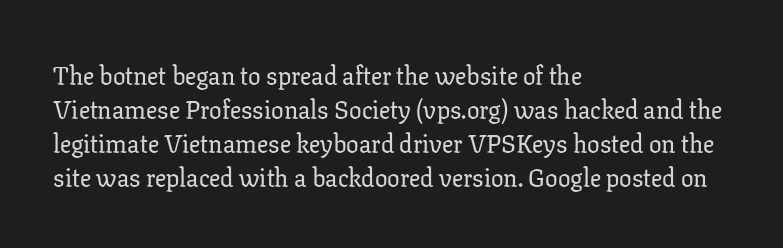
Q: Is the text italic (slanted)? A: No, it is upright.
Q: Is the text underlined? A: No.
Q: How is the paragraph aligned? A: Left-aligned.
Q: Is the spacing between letters normal or unusually wide? A: Normal.
Q: Is the spacing between lines tight, normal or loose? A: Normal.
